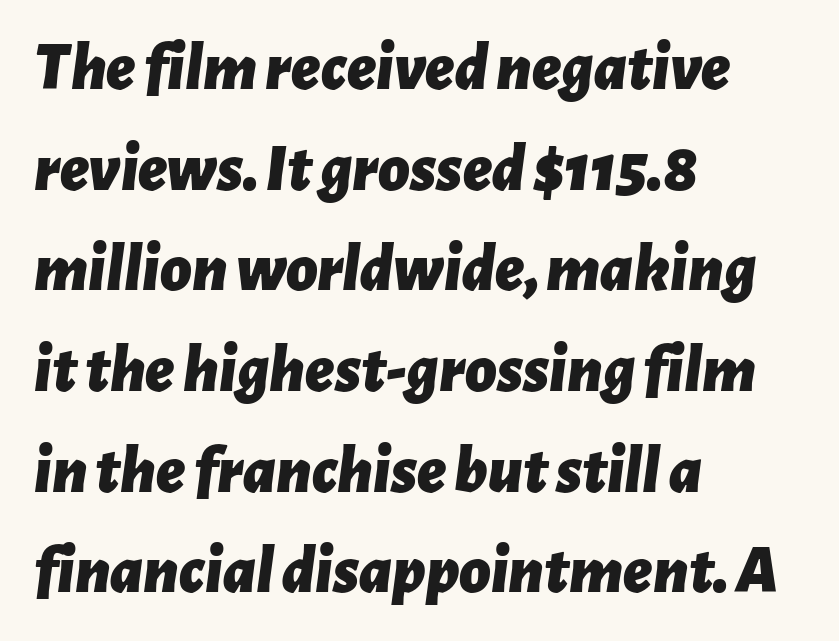
The image shows 68 px bold type, italic (leaning right); set left-aligned, normal line spacing (1.48x), normal letter spacing, not underlined; low stroke contrast and a medium x-height.
